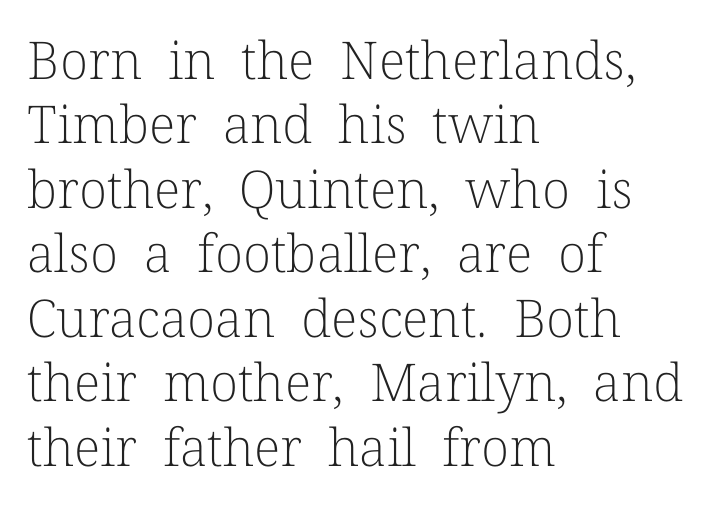
Q: Is the text bold? A: No.
Q: Is the text italic (slanted)? A: No, it is upright.
Q: Is the typeface a serif or a sans-serif typeface? A: Serif.
Q: Is the text underlined? A: No.
Q: How is the paragraph aligned? A: Left-aligned.
Q: Is the spacing between letters normal or unusually wide? A: Normal.
Q: Width (condensed, normal, or wide)? A: Normal.
Q: Stroke contrast? A: Low.
Q: x-height? A: Medium.
Q: Monospaced? A: No.
